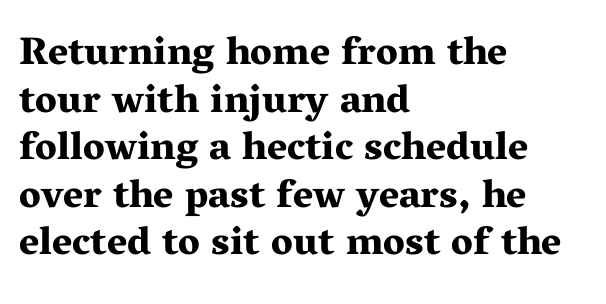
{"serif": "yes", "italic": "no", "bold": "yes", "weight": "bold", "width": "wide", "stroke_contrast": "medium", "x_height": "medium", "monospaced": "no", "underline": "no", "align": "left", "line_spacing_ratio": 1.22, "letter_spacing": "normal", "letter_spacing_em": 0.0, "glyph_px": 39}
